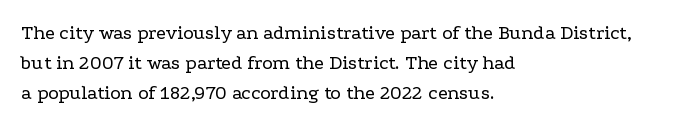
{"italic": "no", "bold": "no", "underline": "no", "align": "left", "line_spacing": "normal", "line_spacing_ratio": 1.5, "letter_spacing": "normal", "letter_spacing_em": 0.0, "glyph_px": 20}
